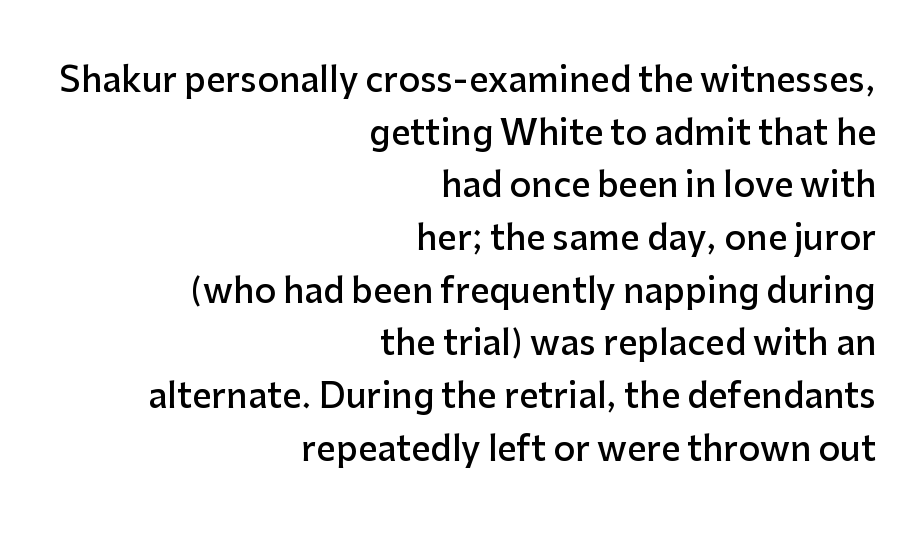
Each letter's strokes conclude bluntly, with no projecting serifs. Regular leading. A somewhat darkened texture: the type is semibold rather than bold. The lettering holds an erect, upright posture throughout.
